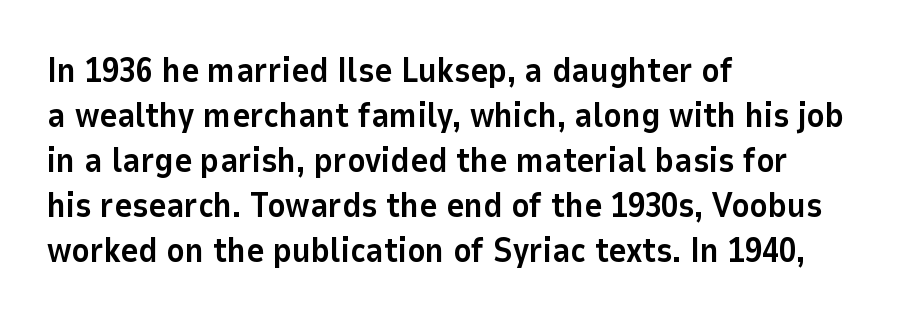
The image shows 34 px bold sans-serif type, upright; set left-aligned, normal line spacing (1.32x), normal letter spacing, not underlined; low stroke contrast and a medium x-height.
